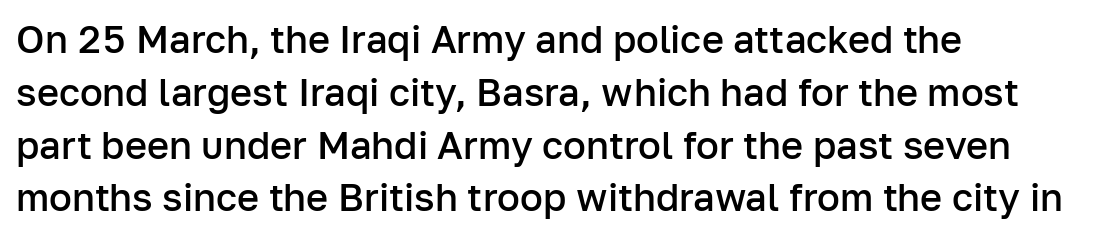
{"serif": "no", "italic": "no", "bold": "semi", "weight": "semibold", "width": "normal", "stroke_contrast": "low", "x_height": "medium", "monospaced": "no", "underline": "no", "align": "left", "line_spacing": "normal", "line_spacing_ratio": 1.39, "letter_spacing": "normal", "letter_spacing_em": 0.0, "glyph_px": 38}
